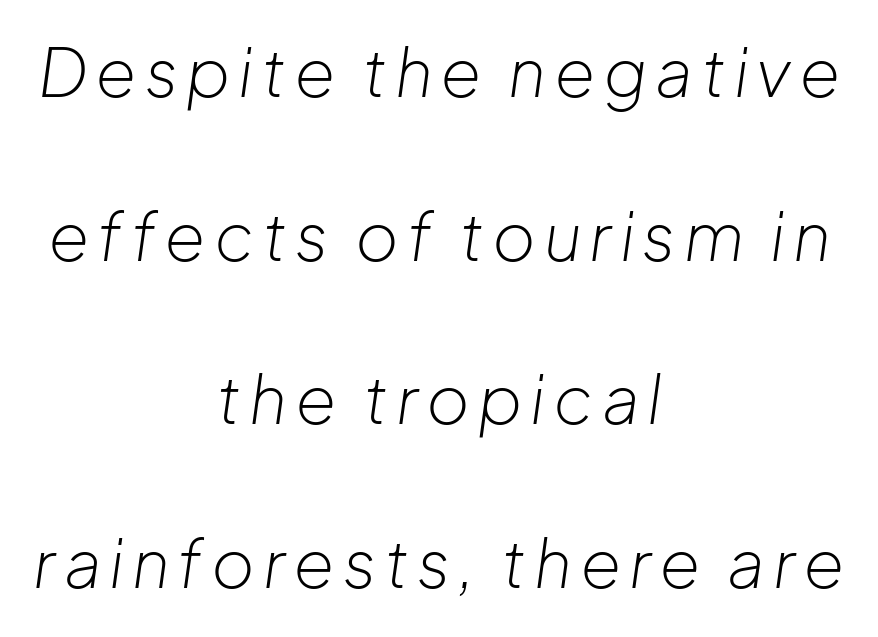
Q: Is the text bold? A: No.
Q: Is the text italic (slanted)? A: Yes, it leans right by about 8 degrees.
Q: Is the text underlined? A: No.
Q: How is the paragraph aligned? A: Centered.
Q: Is the spacing between lines tight, normal or loose? A: Loose.
Q: Width (condensed, normal, or wide)? A: Normal.
Q: Stroke contrast? A: Low.
Q: x-height? A: Medium.
Q: Monospaced? A: No.
